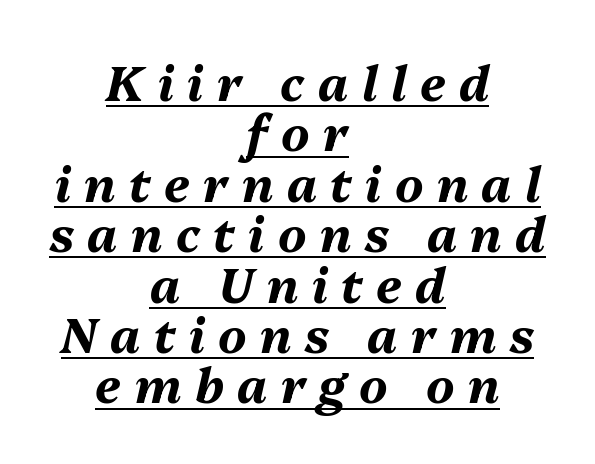
Q: Is the text bold? A: Yes.
Q: Is the text italic (slanted)? A: Yes, it leans right by about 13 degrees.
Q: Is the text underlined? A: Yes.
Q: How is the paragraph aligned? A: Centered.
Q: Is the spacing between letters normal or unusually wide? A: Unusually wide.
Q: Is the spacing between lines tight, normal or loose? A: Tight.
Q: Width (condensed, normal, or wide)? A: Normal.
Q: Stroke contrast? A: Medium.
Q: x-height? A: Medium.
Q: Monospaced? A: No.
